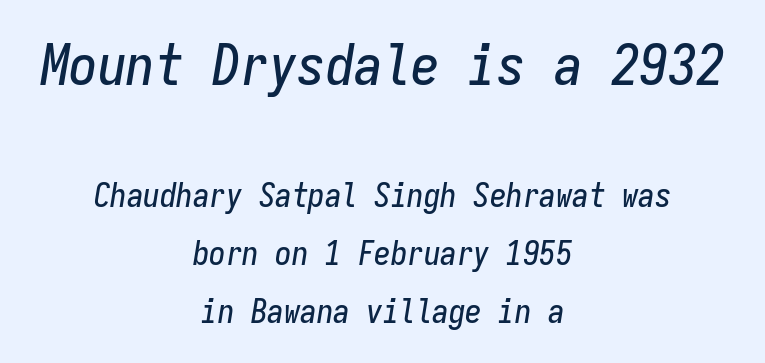
Short note: letters normally spaced. In terms of posture, this sample is oblique. The emphasis by scale lands on block number one, above. A typesetter would call this monospace, since all characters share one set width. The paragraph has two soft edges and a firm central axis.
